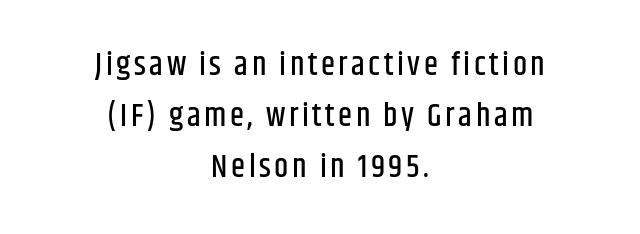
The specimen omits any rule beneath the text block's lines. A normal amount of white space separates one row of letters from the next. Type style note: lacks serifs. Notice how the stems are strictly vertical — no italics here.
